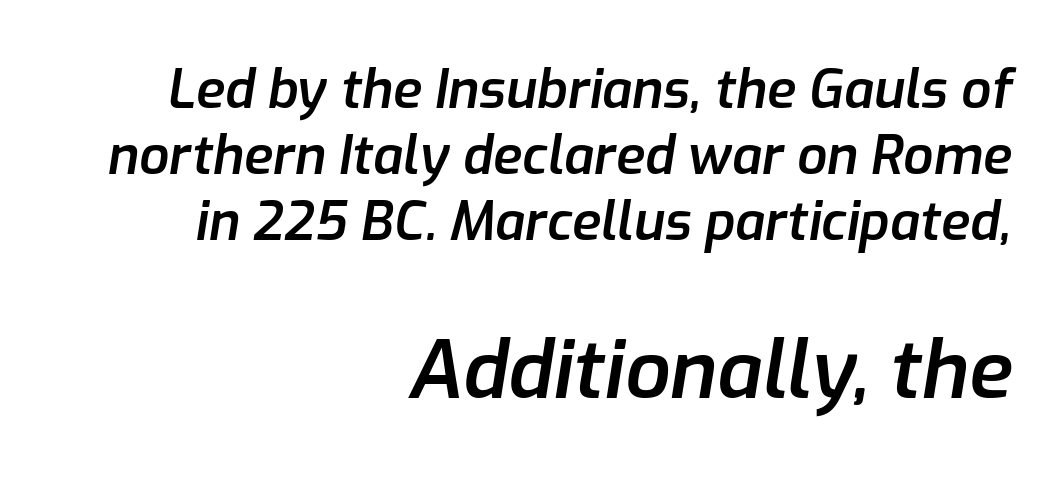
Visually, the bottom section dominates because its glyphs are scaled up. Caption: standard tracking, unaltered. Each new line begins a customary step beneath the previous one. You could not count columns in this text — the font is proportionally spaced. The text carries the slant typical of an italic or oblique font.
